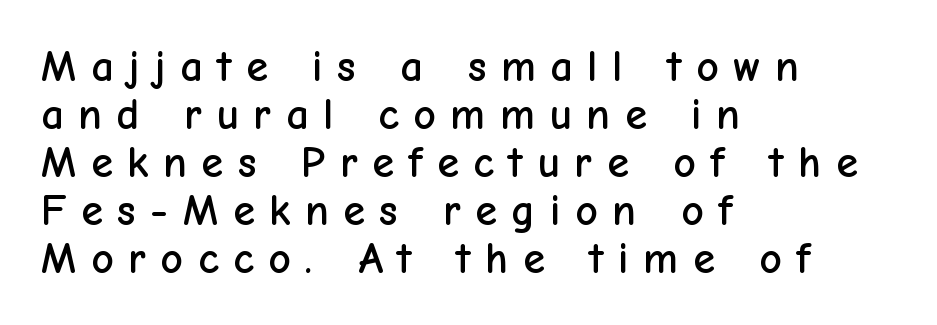
{"serif": "no", "italic": "no", "width": "normal", "stroke_contrast": "low", "x_height": "medium", "monospaced": "no", "underline": "no", "align": "left", "line_spacing": "tight", "line_spacing_ratio": 1.09, "letter_spacing": "wide", "letter_spacing_em": 0.33, "glyph_px": 44}
